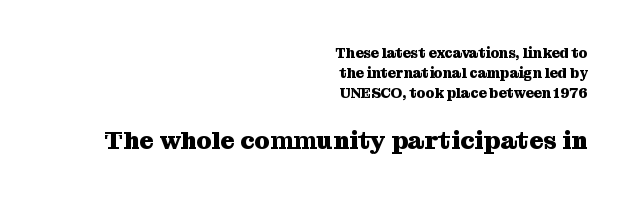
{"italic": "no", "bold": "yes", "underline": "no", "align": "right", "line_spacing": "normal", "line_spacing_ratio": 1.44, "letter_spacing": "normal", "letter_spacing_em": 0.0, "larger_block": "second", "size_ratio": 1.79, "glyph_px": 25}
